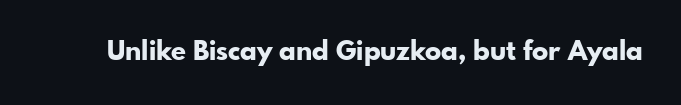
The image shows 27 px bold type, upright; set normal letter spacing, not underlined.
